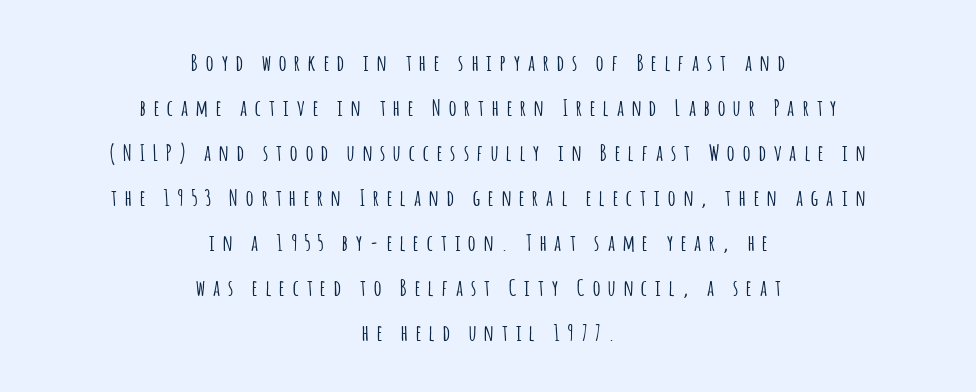
The image shows 23 px text type, upright; set centered, loose line spacing (1.96x), unusually wide letter spacing (+0.36 em), not underlined.
